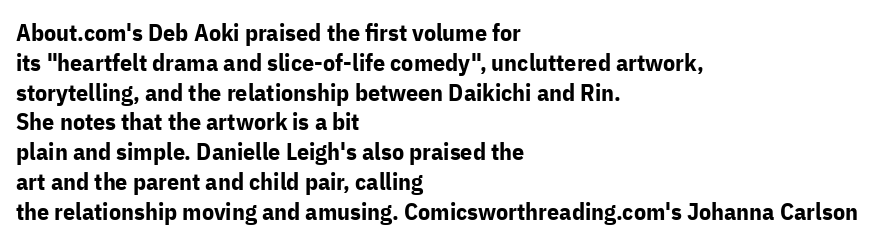
Every character sits straight up, as roman type does. This rendering uses left alignment, leaving the right contour irregular. Letters rest on an invisible, unmarked baseline. The passage shown has conventional tracking throughout. Pretty heavy lettering here — definitely bold.
